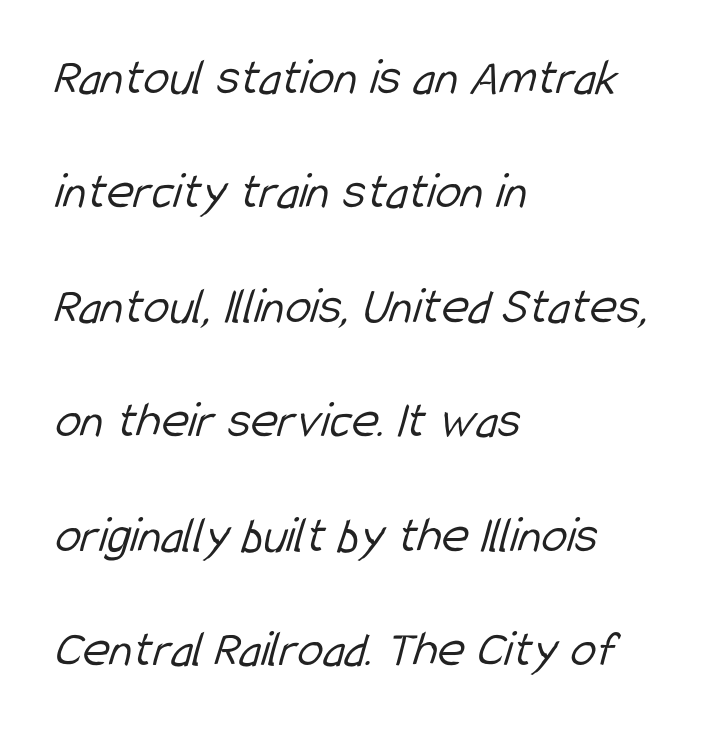
Nothing sits at the stroke ends, so this counts as sans-serif. The horizontal fit of the characters is conventional and even. The designer dialed line spacing up above the default. Any mark beneath the type? The region is blank. On a weight scale, this lands at 450 or below. Think of a printed novel: that variable character pitch is what you see here.
